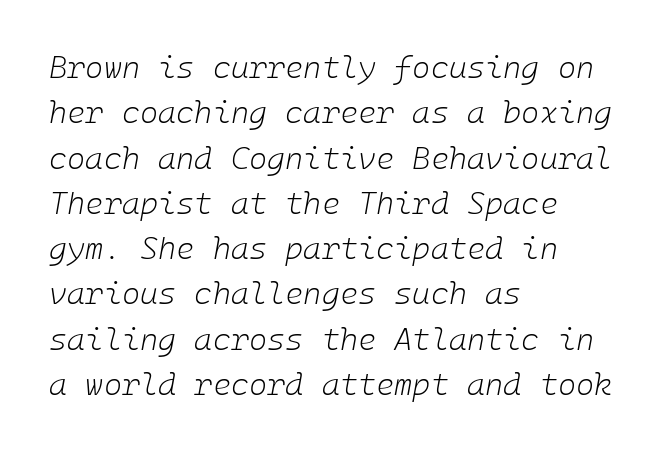
The image shows 31 px light type, italic (leaning right); set left-aligned, normal line spacing (1.46x), normal letter spacing, not underlined; low stroke contrast and a medium x-height.
